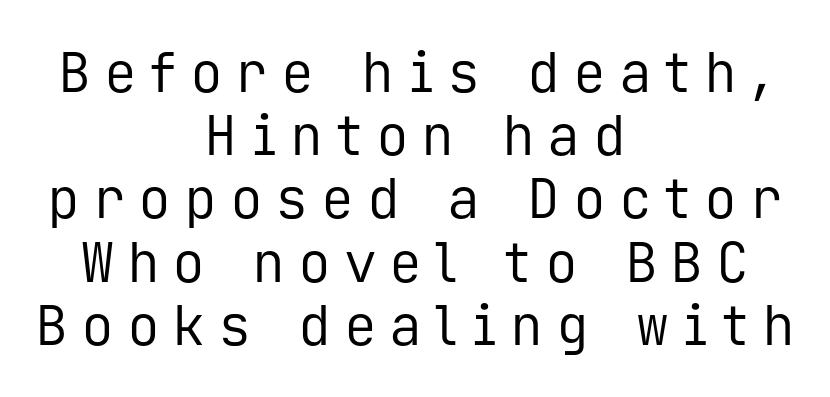
The image shows 55 px regular-weight sans-serif type, upright, monospaced; set centered, tight line spacing (1.15x), unusually wide letter spacing (+0.23 em), not underlined; low stroke contrast and a medium x-height.
